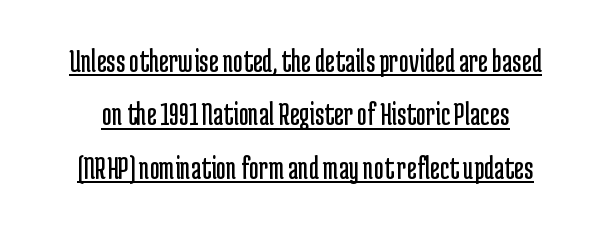
{"serif": "no", "italic": "no", "bold": "no", "weight": "regular", "width": "condensed", "stroke_contrast": "low", "x_height": "medium", "monospaced": "no", "underline": "yes", "line_spacing": "normal", "line_spacing_ratio": 1.57, "letter_spacing": "normal", "letter_spacing_em": 0.0, "glyph_px": 34}
